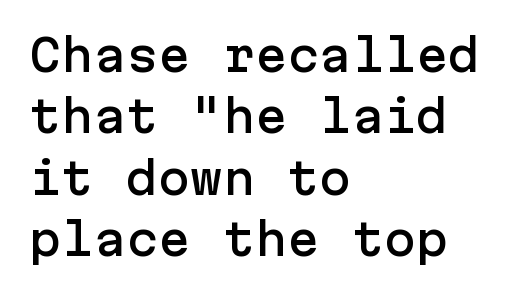
Examine the stroke ends and you'll find no serifs. Descenders hang freely into open space. Successive baselines arrive at the customary interval. There is no visible air inserted between adjacent glyphs.
